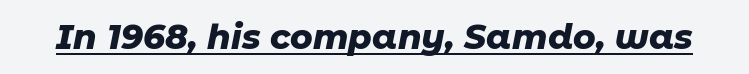
What stands out about the letter spacing? Nothing — it is the standard amount. Do the characters align in a grid? No, the font is proportional. Stroke thickness is high; the sample reads as a true bold. Each line of the rendering has a horizontal stroke beneath the glyphs.
